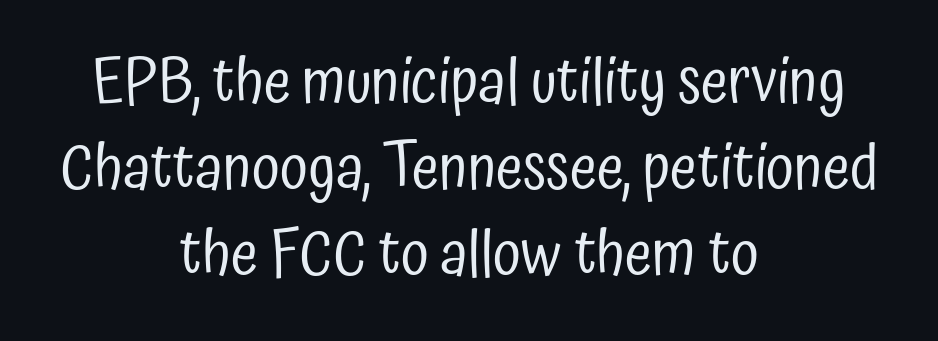
{"serif": "no", "italic": "no", "bold": "no", "weight": "regular", "width": "condensed", "stroke_contrast": "low", "x_height": "medium", "monospaced": "no", "underline": "no", "align": "center", "line_spacing": "normal", "line_spacing_ratio": 1.39, "letter_spacing": "normal", "letter_spacing_em": 0.0, "glyph_px": 62}
